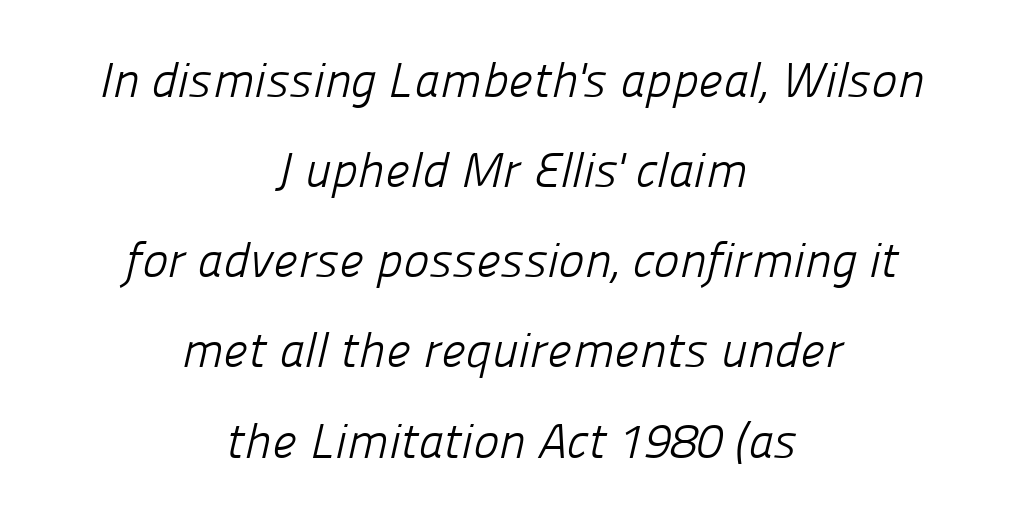
The image shows 49 px light sans-serif type; set centered, line spacing 1.84x, normal letter spacing, not underlined; low stroke contrast and a medium x-height.
